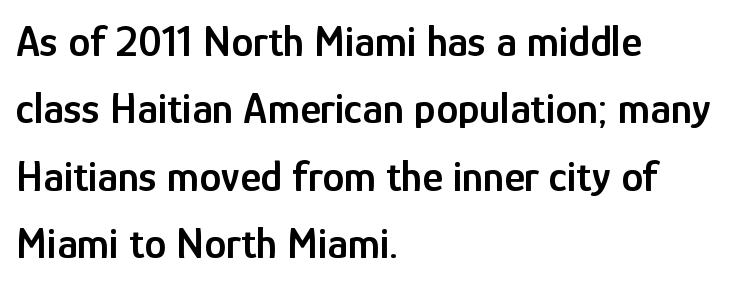
The image shows 44 px semibold, condensed sans-serif type, upright; set left-aligned, normal line spacing (1.53x), normal letter spacing, not underlined; low stroke contrast and a medium x-height.
